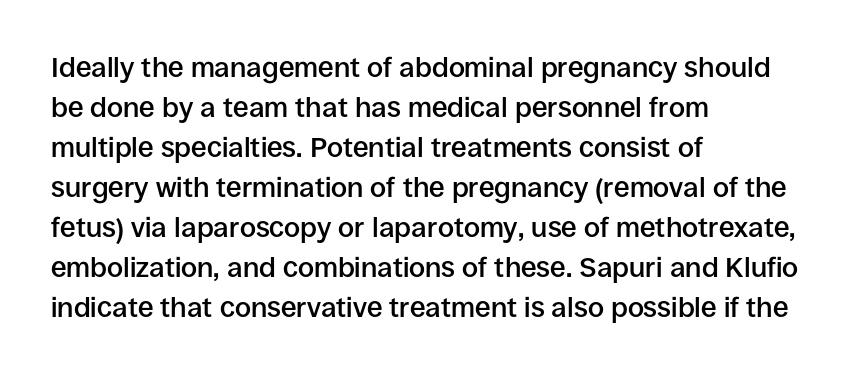
The image shows 28 px semibold sans-serif type, upright; set left-aligned, normal line spacing (1.43x), normal letter spacing, not underlined; low stroke contrast and a large x-height.
